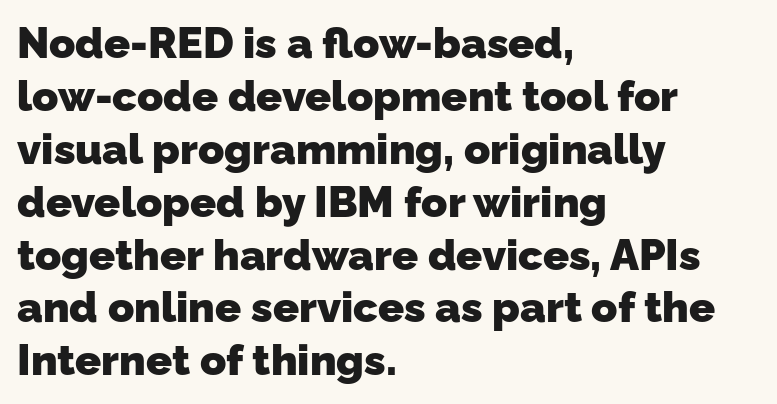
{"serif": "no", "bold": "yes", "weight": "heavy", "width": "normal", "stroke_contrast": "low", "x_height": "medium", "monospaced": "no", "underline": "no", "align": "left", "line_spacing_ratio": 1.23, "letter_spacing": "normal", "letter_spacing_em": 0.0, "glyph_px": 43}
